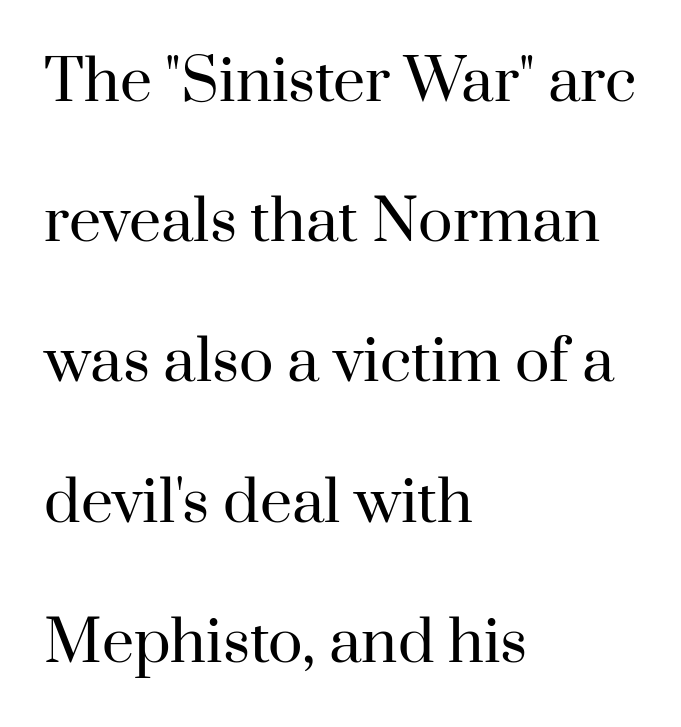
Q: Is the text bold? A: No.
Q: Is the text italic (slanted)? A: No, it is upright.
Q: Is the typeface a serif or a sans-serif typeface? A: Serif.
Q: Is the text underlined? A: No.
Q: How is the paragraph aligned? A: Left-aligned.
Q: Is the spacing between letters normal or unusually wide? A: Normal.
Q: Is the spacing between lines tight, normal or loose? A: Loose.
Q: Width (condensed, normal, or wide)? A: Normal.
Q: Stroke contrast? A: High.
Q: x-height? A: Small.
Q: Monospaced? A: No.
